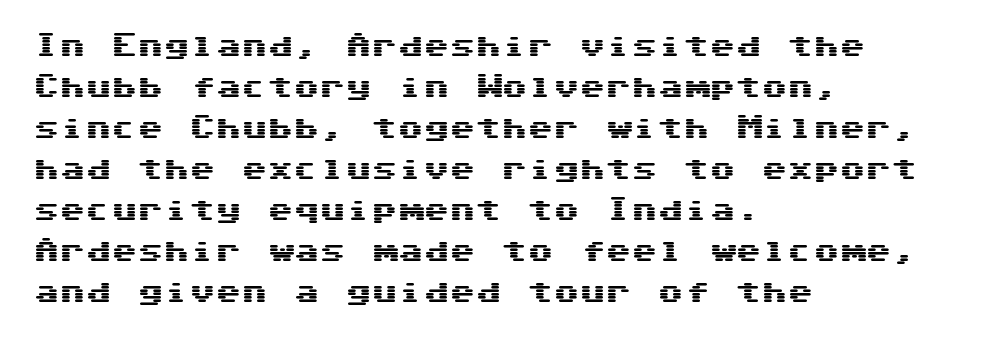
The image shows 26 px text type, upright; set left-aligned, normal line spacing (1.58x), normal letter spacing, not underlined.
